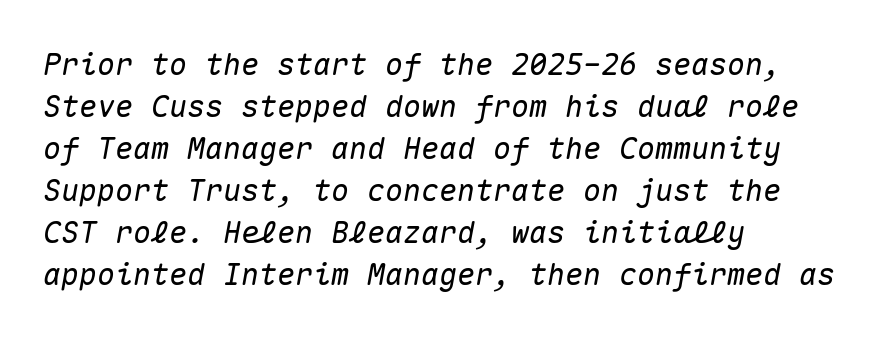
Standard letterfit; no display-style spreading of the glyphs. If you measured baseline to baseline, you'd find a middling distance. Slant detected: the letters are inclined. Line starts are locked; line ends wander. Nobody drew a line under any word here. Monospaced: the letters line up in strict vertical columns.
